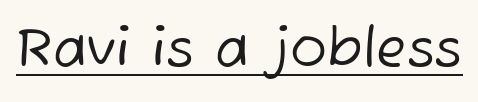
{"serif": "no", "bold": "no", "weight": "regular", "width": "normal", "stroke_contrast": "low", "x_height": "medium", "monospaced": "no", "underline": "yes", "letter_spacing": "normal", "letter_spacing_em": 0.0, "glyph_px": 55}
